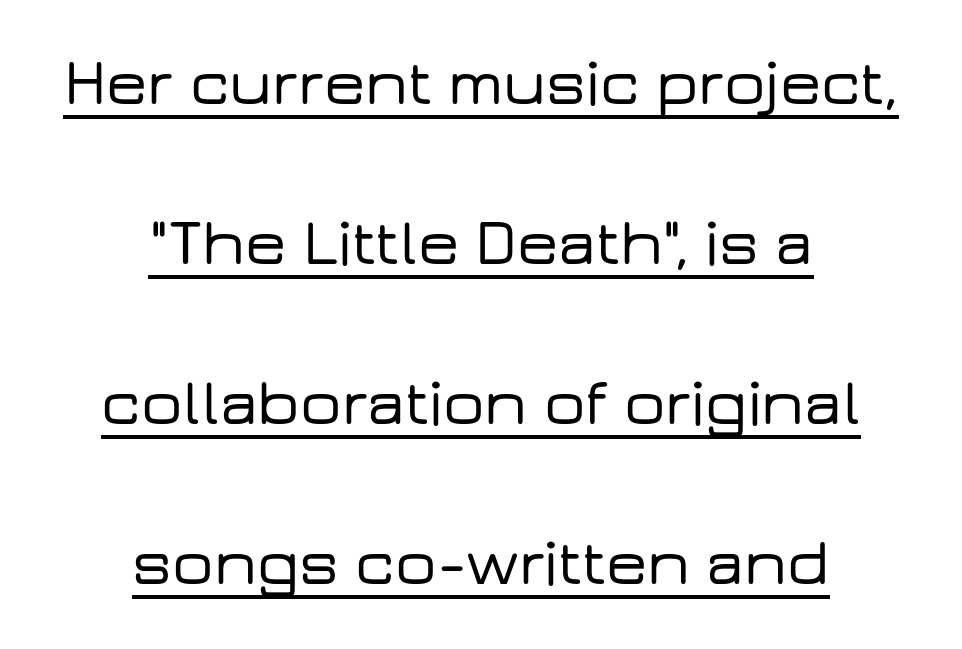
{"serif": "no", "italic": "no", "width": "wide", "stroke_contrast": "low", "x_height": "medium", "monospaced": "no", "underline": "yes", "align": "center", "line_spacing": "loose", "line_spacing_ratio": 2.46, "letter_spacing": "normal", "letter_spacing_em": 0.0, "glyph_px": 65}
